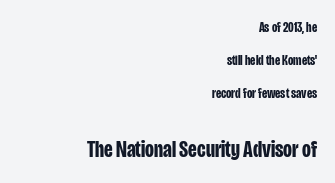
{"italic": "no", "bold": "yes", "underline": "no", "align": "right", "line_spacing": "loose", "line_spacing_ratio": 2.35, "letter_spacing": "normal", "letter_spacing_em": 0.0, "larger_block": "second", "size_ratio": 1.64, "glyph_px": 23}
